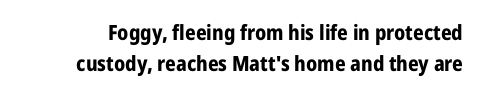
{"italic": "no", "bold": "yes", "underline": "no", "line_spacing": "normal", "line_spacing_ratio": 1.46, "letter_spacing": "normal", "letter_spacing_em": 0.0, "glyph_px": 21}
